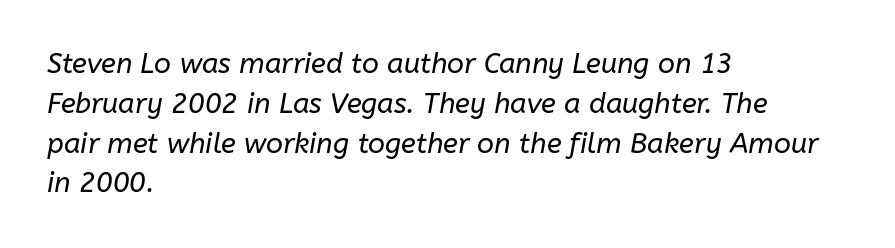
Q: Is the text bold? A: No.
Q: Is the text italic (slanted)? A: Yes, it leans right by about 10 degrees.
Q: Is the text underlined? A: No.
Q: How is the paragraph aligned? A: Left-aligned.
Q: Is the spacing between letters normal or unusually wide? A: Normal.
Q: Is the spacing between lines tight, normal or loose? A: Normal.
Q: Width (condensed, normal, or wide)? A: Normal.
Q: Stroke contrast? A: Low.
Q: x-height? A: Medium.
Q: Monospaced? A: No.
